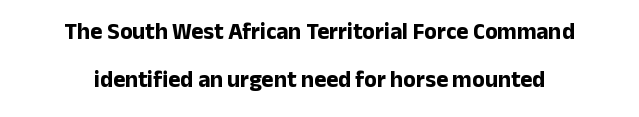
Q: Is the text bold? A: Yes.
Q: Is the text italic (slanted)? A: No, it is upright.
Q: Is the text underlined? A: No.
Q: How is the paragraph aligned? A: Centered.
Q: Is the spacing between letters normal or unusually wide? A: Normal.
Q: Is the spacing between lines tight, normal or loose? A: Loose.
